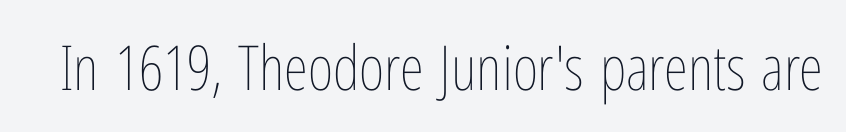
Q: Is the text bold? A: No.
Q: Is the text italic (slanted)? A: No, it is upright.
Q: Is the text underlined? A: No.
Q: Is the spacing between letters normal or unusually wide? A: Normal.
Q: Width (condensed, normal, or wide)? A: Condensed.
Q: Stroke contrast? A: Low.
Q: x-height? A: Medium.
Q: Monospaced? A: No.
